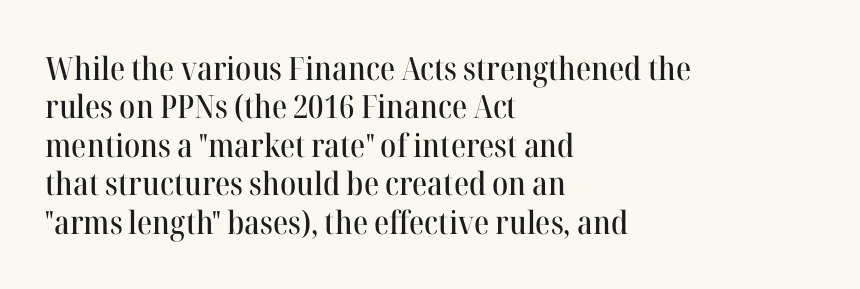
Q: Is the text italic (slanted)? A: No, it is upright.
Q: Is the typeface a serif or a sans-serif typeface? A: Serif.
Q: Is the text underlined? A: No.
Q: How is the paragraph aligned? A: Left-aligned.
Q: Is the spacing between letters normal or unusually wide? A: Normal.
Q: Width (condensed, normal, or wide)? A: Normal.
Q: Stroke contrast? A: High.
Q: x-height? A: Medium.
Q: Monospaced? A: No.
